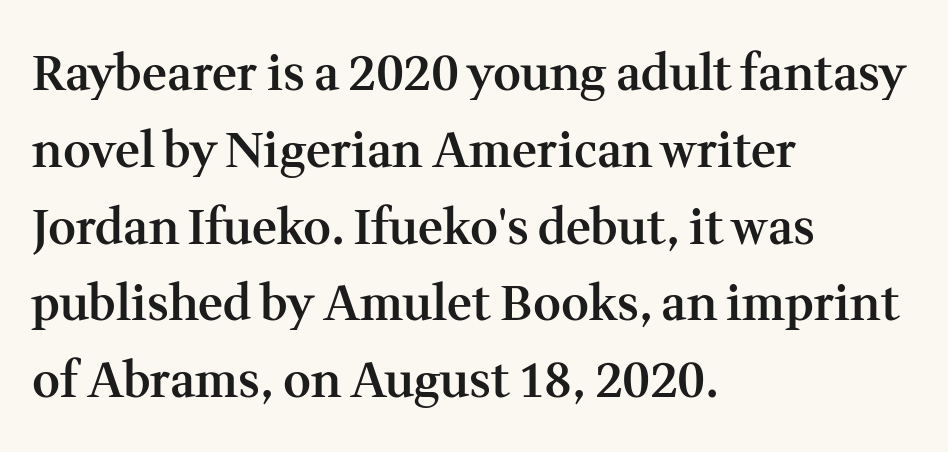
Weight check: semibold — heavier than regular, not quite bold. Honestly, there is no underline to notice here at all. These lines were composed using upright roman letters. Here the designer chose a conventional face with non-uniform glyph widths. You can tell from the footed stems that serif type was used.
